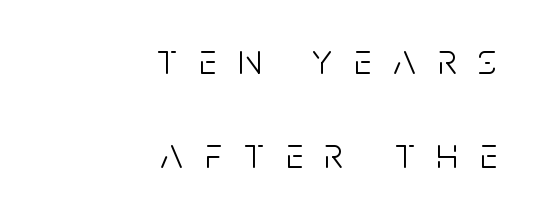
The rendering uses a large line-height, opening up the rows. Examine the stroke ends and you'll find no serifs. If you drew a ruler down the right edge, every line would touch it. The letterforms stand isolated, each surrounded by extra space.
